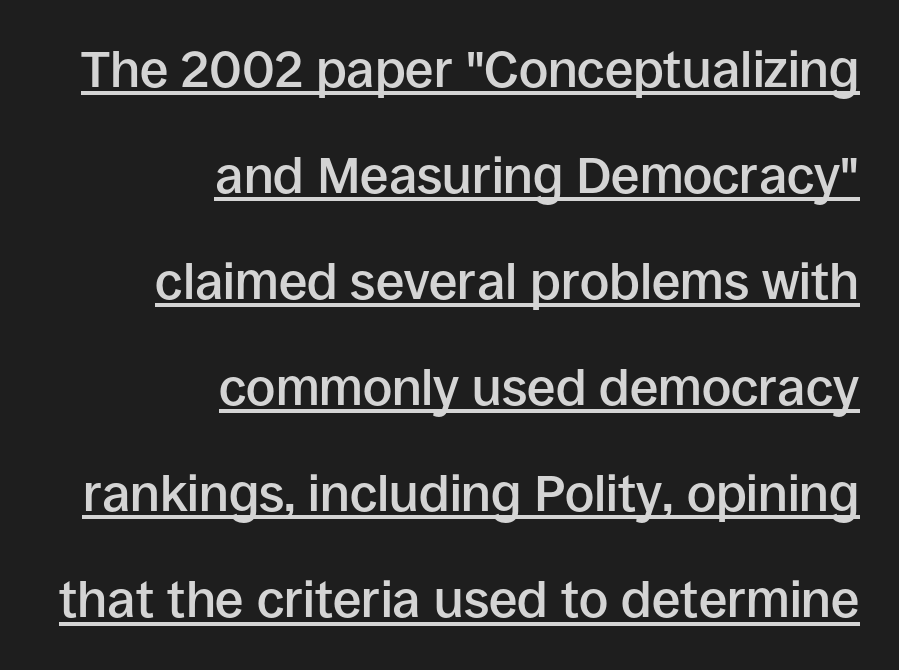
Its strokes are somewhat broadened, the hallmark of semibold type. The rendering keeps characters at their native spacing. One glance says open: line gaps are wider than usual. Unlike italic type, these characters show no tilt at all. In designer terms, the underline attribute is active on this setting. Is the block centered? No — it sits flush against the right margin.
